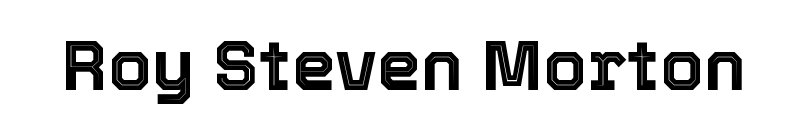
The image shows 70 px text type, upright; set normal letter spacing, not underlined; a medium x-height.
